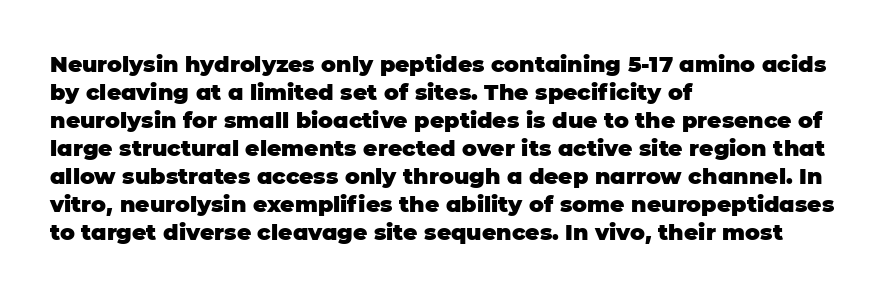
Q: Is the text bold? A: Yes.
Q: Is the text italic (slanted)? A: No, it is upright.
Q: Is the text underlined? A: No.
Q: How is the paragraph aligned? A: Left-aligned.
Q: Is the spacing between letters normal or unusually wide? A: Normal.
Q: Is the spacing between lines tight, normal or loose? A: Normal.
